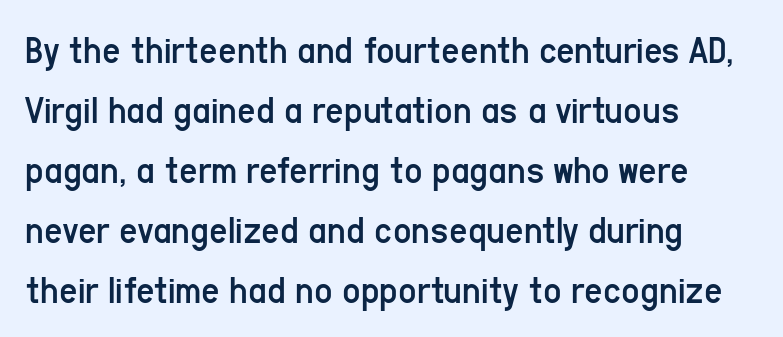
The designer went with a sans here, leaving each stem footless. Posture: upright roman. Stem width sits at or under what a default text font uses. The zone under the glyphs is completely vacant. Is the block centered? No — it sits flush against the left margin. Observe the ordinary spacing: letters are neighbours, not strangers.
